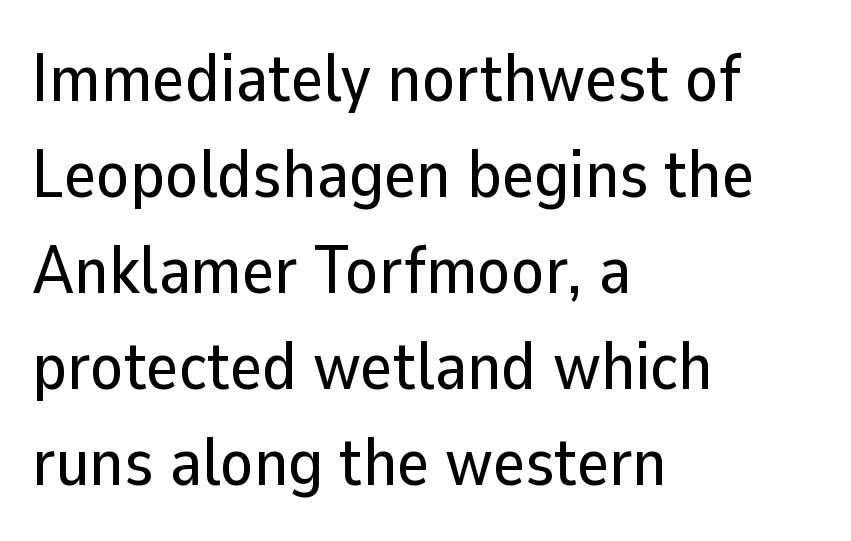
Q: Is the text italic (slanted)? A: No, it is upright.
Q: Is the typeface a serif or a sans-serif typeface? A: Sans-serif.
Q: Is the text underlined? A: No.
Q: How is the paragraph aligned? A: Left-aligned.
Q: Is the spacing between letters normal or unusually wide? A: Normal.
Q: Is the spacing between lines tight, normal or loose? A: Normal.
Q: Width (condensed, normal, or wide)? A: Normal.
Q: Stroke contrast? A: Low.
Q: x-height? A: Medium.
Q: Monospaced? A: No.
